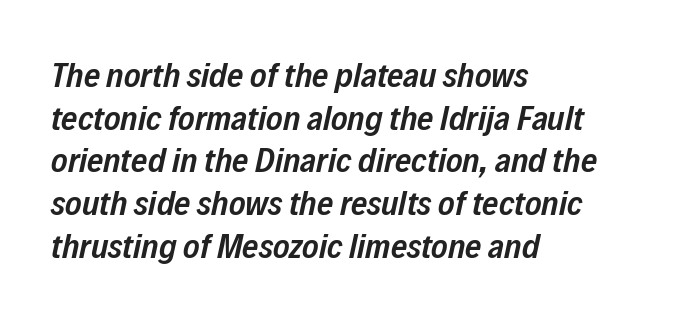
Q: Is the text bold? A: Semi-bold.
Q: Is the text italic (slanted)? A: Yes, it leans right by about 12 degrees.
Q: Is the text underlined? A: No.
Q: How is the paragraph aligned? A: Left-aligned.
Q: Is the spacing between letters normal or unusually wide? A: Normal.
Q: Width (condensed, normal, or wide)? A: Condensed.
Q: Stroke contrast? A: Low.
Q: x-height? A: Medium.
Q: Monospaced? A: No.
